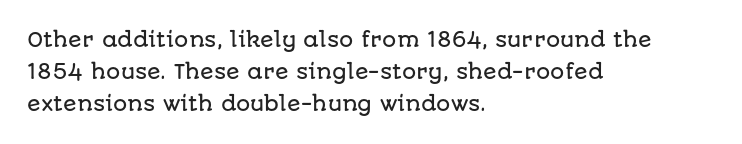
Q: Is the text italic (slanted)? A: No, it is upright.
Q: Is the text underlined? A: No.
Q: How is the paragraph aligned? A: Left-aligned.
Q: Is the spacing between letters normal or unusually wide? A: Normal.
Q: Is the spacing between lines tight, normal or loose? A: Normal.
